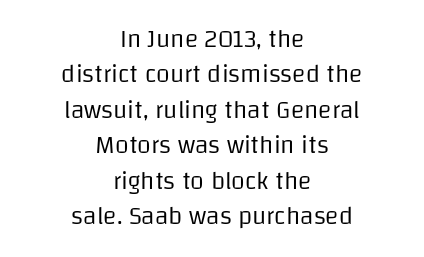
Ordinary non-slanted type is in use. How are the letters spaced? Ordinarily, with no added tracking. One-word summary of the alignment: center. Descender tails drop into unmarked territory. Counters stay open thanks to moderate or lighter strokes. Normally led — the rows are evenly, conventionally spaced.
